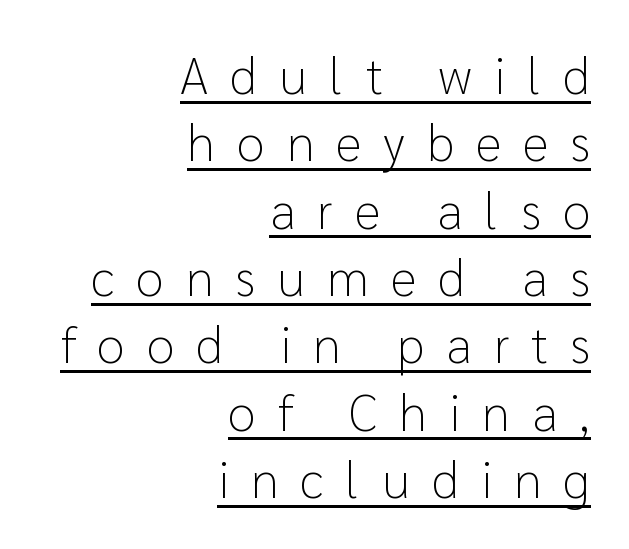
Q: Is the text bold? A: No.
Q: Is the text italic (slanted)? A: No, it is upright.
Q: Is the typeface a serif or a sans-serif typeface? A: Sans-serif.
Q: Is the text underlined? A: Yes.
Q: How is the paragraph aligned? A: Right-aligned.
Q: Is the spacing between letters normal or unusually wide? A: Unusually wide.
Q: Is the spacing between lines tight, normal or loose? A: Normal.
Q: Width (condensed, normal, or wide)? A: Normal.
Q: Stroke contrast? A: Low.
Q: x-height? A: Medium.
Q: Monospaced? A: No.
